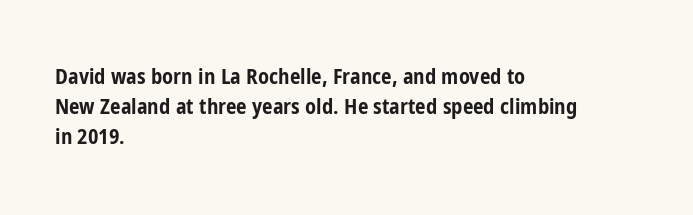
{"italic": "no", "bold": "yes", "underline": "no", "align": "left", "line_spacing": "normal", "line_spacing_ratio": 1.42, "letter_spacing": "normal", "letter_spacing_em": 0.0, "glyph_px": 21}
